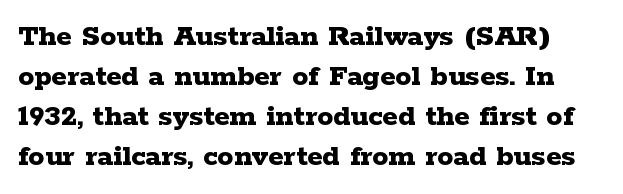
Look at the bottom of the vertical strokes: they flare into serifs here. Default kerning and tracking; the words read as compact shapes. Heavy, bold letterforms. The type sits square on the baseline with zero lean.
